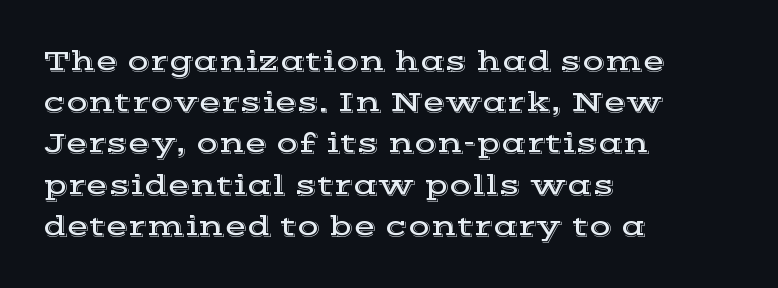
{"serif": "yes", "italic": "no", "width": "wide", "x_height": "medium", "monospaced": "no", "underline": "no", "align": "left", "line_spacing": "normal", "line_spacing_ratio": 1.42, "letter_spacing": "normal", "letter_spacing_em": 0.0, "glyph_px": 29}
